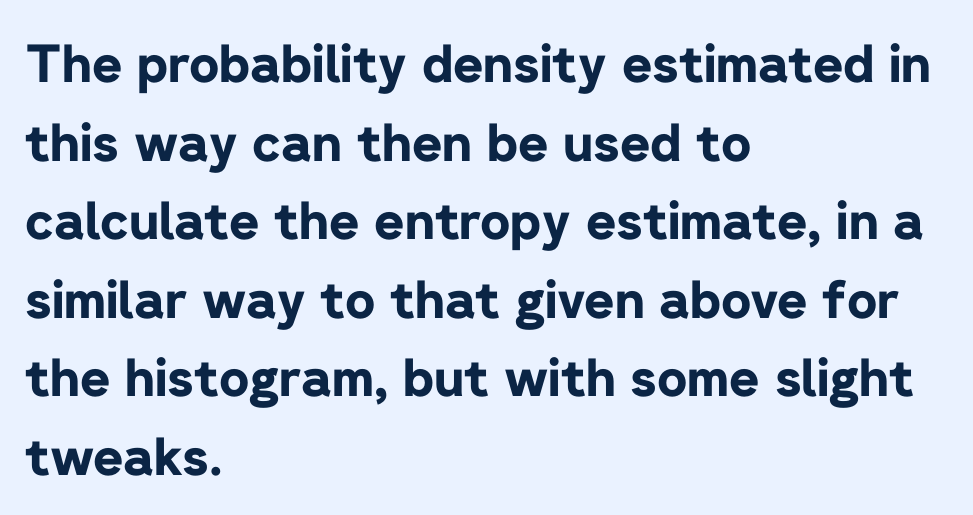
The image shows 52 px bold sans-serif type, upright; set left-aligned, normal line spacing (1.51x), normal letter spacing, not underlined; low stroke contrast and a medium x-height.
